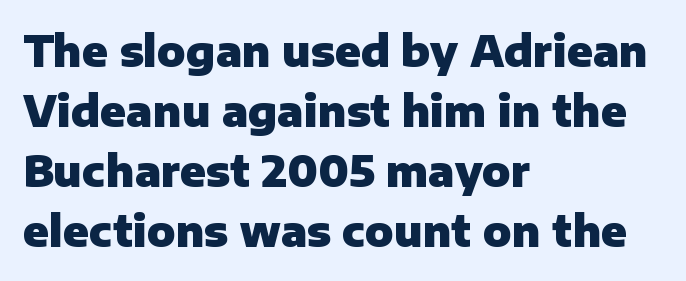
Q: Is the text bold? A: Yes.
Q: Is the text italic (slanted)? A: No, it is upright.
Q: Is the typeface a serif or a sans-serif typeface? A: Sans-serif.
Q: Is the text underlined? A: No.
Q: How is the paragraph aligned? A: Left-aligned.
Q: Is the spacing between letters normal or unusually wide? A: Normal.
Q: Is the spacing between lines tight, normal or loose? A: Normal.
Q: Width (condensed, normal, or wide)? A: Normal.
Q: Stroke contrast? A: Low.
Q: x-height? A: Medium.
Q: Monospaced? A: No.
